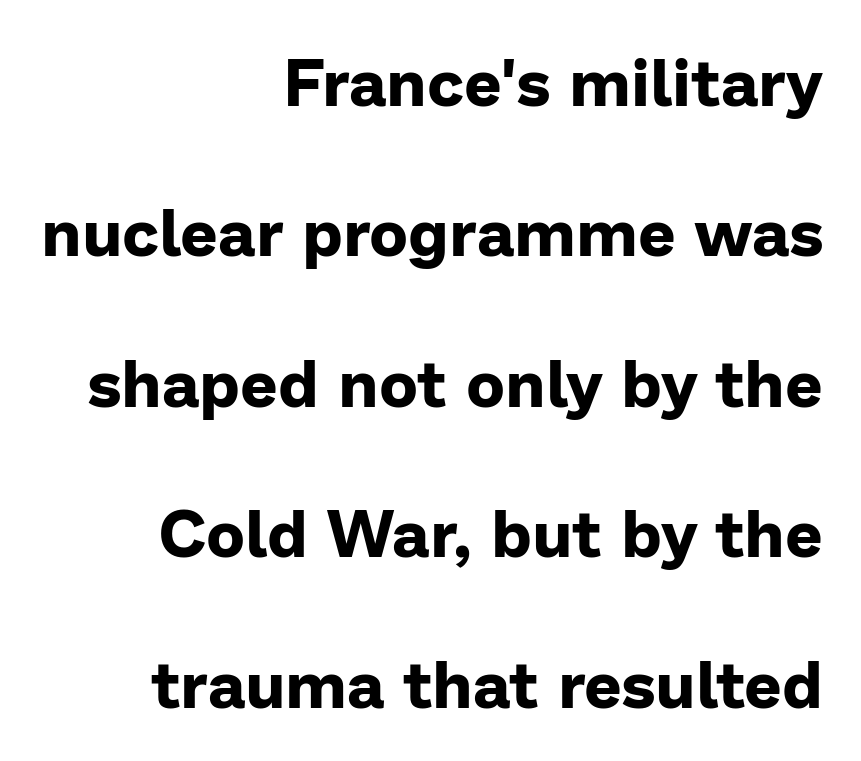
The image shows 66 px bold sans-serif type, upright; set right-aligned, loose line spacing (2.28x), normal letter spacing, not underlined; low stroke contrast and a medium x-height.
